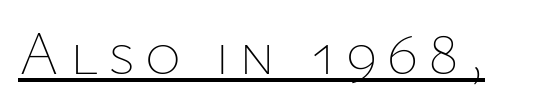
Q: Is the text bold? A: No.
Q: Is the text italic (slanted)? A: No, it is upright.
Q: Is the text underlined? A: Yes.
Q: Width (condensed, normal, or wide)? A: Normal.
Q: Stroke contrast? A: Low.
Q: x-height? A: Medium.
Q: Monospaced? A: No.
